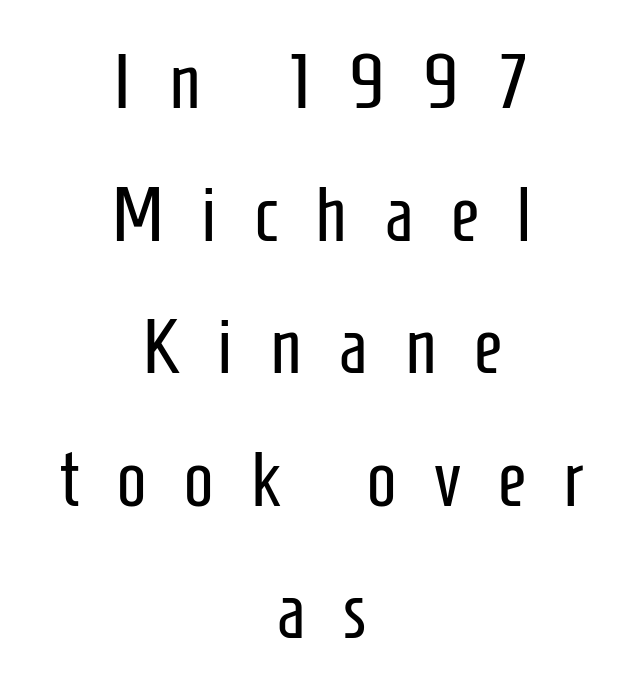
{"serif": "no", "italic": "no", "bold": "no", "weight": "regular", "width": "condensed", "stroke_contrast": "low", "x_height": "medium", "monospaced": "no", "underline": "no", "align": "center", "line_spacing": "normal", "line_spacing_ratio": 1.7, "letter_spacing": "wide", "letter_spacing_em": 0.48, "glyph_px": 78}
